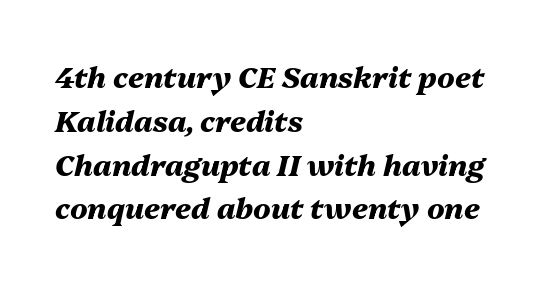
Standard letterfit; no display-style spreading of the glyphs. This rendering uses left alignment, leaving the right contour irregular. You'd pick this weight for a headline — it's a proper bold. The strip under each line holds only bare page. Spacing verdict: proportional, widths tailored to each character.
